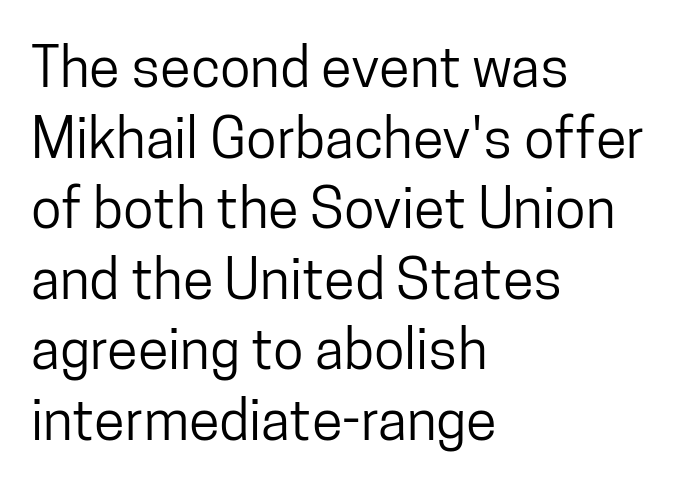
Q: Is the text italic (slanted)? A: No, it is upright.
Q: Is the typeface a serif or a sans-serif typeface? A: Sans-serif.
Q: Is the text underlined? A: No.
Q: How is the paragraph aligned? A: Left-aligned.
Q: Is the spacing between letters normal or unusually wide? A: Normal.
Q: Is the spacing between lines tight, normal or loose? A: Normal.
Q: Width (condensed, normal, or wide)? A: Condensed.
Q: Stroke contrast? A: Low.
Q: x-height? A: Medium.
Q: Monospaced? A: No.
